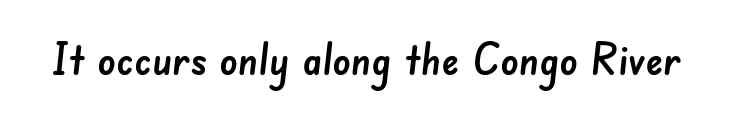
Q: Is the typeface a serif or a sans-serif typeface? A: Sans-serif.
Q: Is the text underlined? A: No.
Q: Is the spacing between letters normal or unusually wide? A: Normal.
Q: Width (condensed, normal, or wide)? A: Normal.
Q: Stroke contrast? A: Low.
Q: x-height? A: Small.
Q: Monospaced? A: No.
